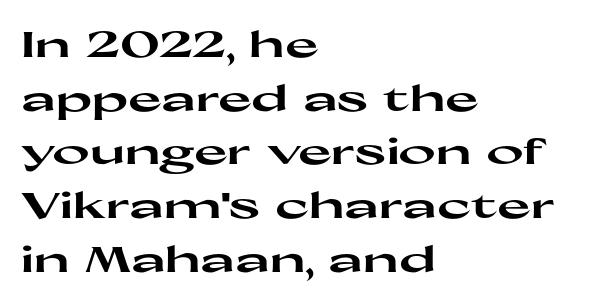
{"serif": "no", "italic": "no", "bold": "yes", "weight": "heavy", "width": "wide", "stroke_contrast": "high", "x_height": "medium", "monospaced": "no", "underline": "no", "align": "left", "line_spacing": "normal", "line_spacing_ratio": 1.49, "letter_spacing": "normal", "letter_spacing_em": 0.0, "glyph_px": 36}
